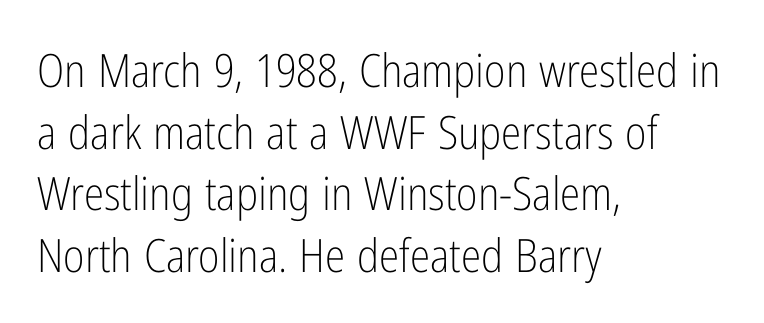
Here the glyphs are tracked normally, forming tight word shapes. The passage shown is typeset with a sans-serif family. The specimen omits any rule beneath the text block's lines. Ink coverage per letter is moderate at most. Interline gaps are of average width in this sample.
